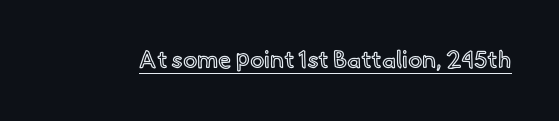
{"italic": "no", "underline": "yes", "letter_spacing": "normal", "letter_spacing_em": 0.0, "glyph_px": 24}
